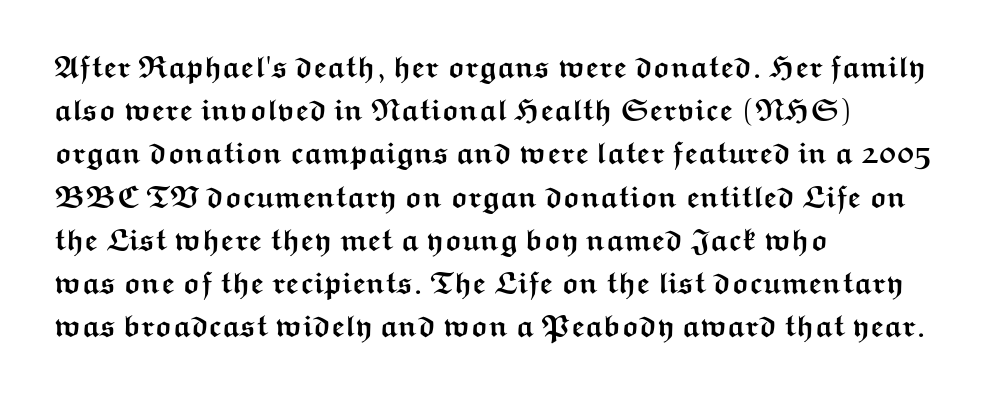
The image shows 30 px semibold, wide sans-serif type, upright; set left-aligned, normal line spacing (1.44x), normal letter spacing, not underlined; medium stroke contrast and a medium x-height.
